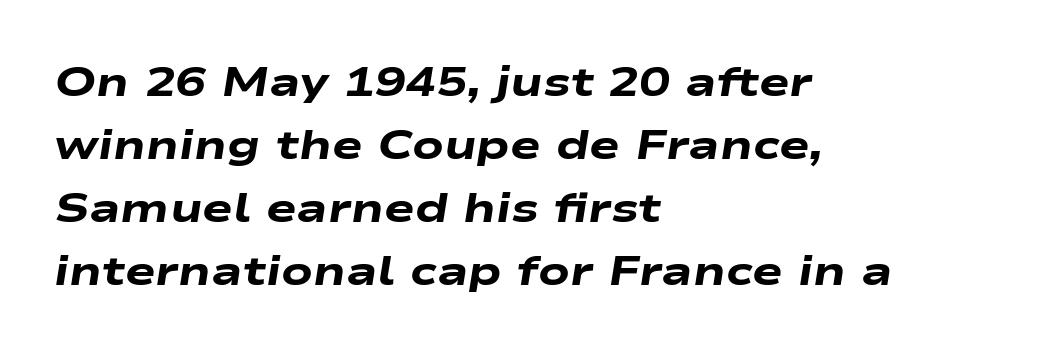
The image shows 41 px heavy, wide type, italic (leaning right); set left-aligned, normal line spacing (1.54x), normal letter spacing, not underlined; low stroke contrast and a medium x-height.
